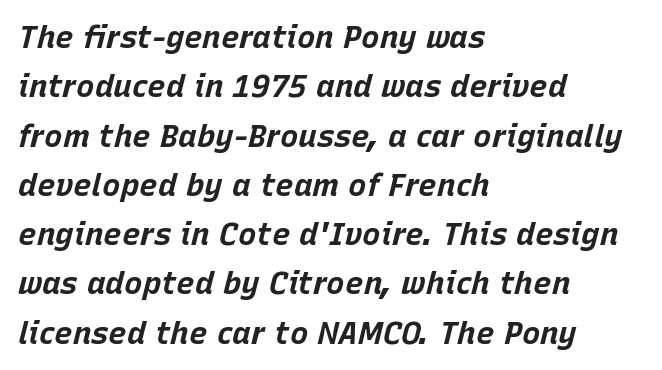
Vertical spacing — default. The text carries the slant typical of an italic or oblique font. The setting favours the left margin, as ordinary paragraphs usually do. Letter spacing: default. Students, this is bold: see how much ink each stroke carries. Clear beneath every line of the passage.
